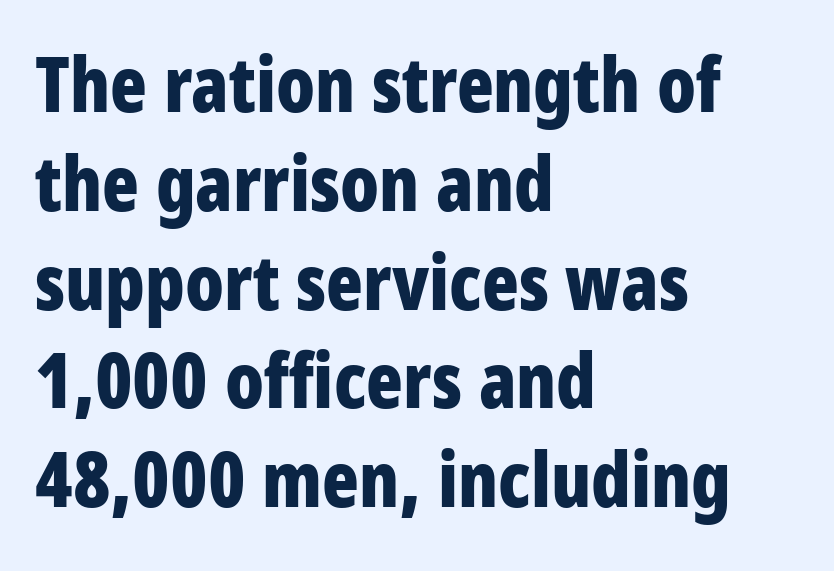
{"serif": "no", "italic": "no", "bold": "yes", "weight": "bold", "width": "condensed", "stroke_contrast": "low", "x_height": "large", "monospaced": "no", "underline": "no", "align": "left", "line_spacing": "normal", "line_spacing_ratio": 1.3, "letter_spacing": "normal", "letter_spacing_em": 0.0, "glyph_px": 76}
